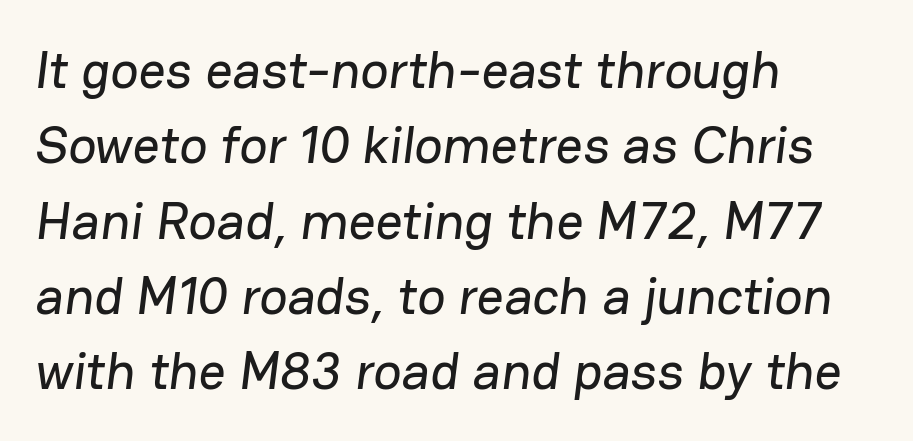
This sample uses plain, unmodified letter spacing. This sample uses a sans-serif face. Notice how descenders clear the ascenders below comfortably — that's standard leading. The ragged edge is on the right, which tells us the setting is flush left.
